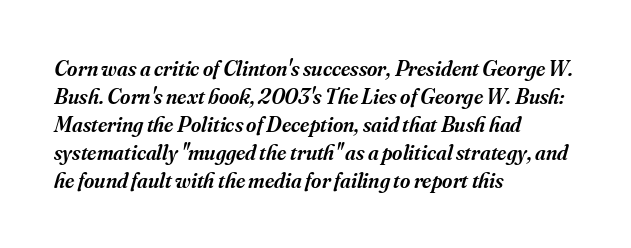
Q: Is the text bold? A: Semi-bold.
Q: Is the text italic (slanted)? A: Yes, it leans right by about 16 degrees.
Q: Is the text underlined? A: No.
Q: How is the paragraph aligned? A: Left-aligned.
Q: Is the spacing between letters normal or unusually wide? A: Normal.
Q: Is the spacing between lines tight, normal or loose? A: Normal.
